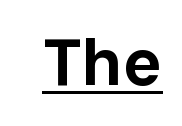
The image shows 65 px bold sans-serif type, upright; set normal letter spacing, underlined; low stroke contrast and a medium x-height.
